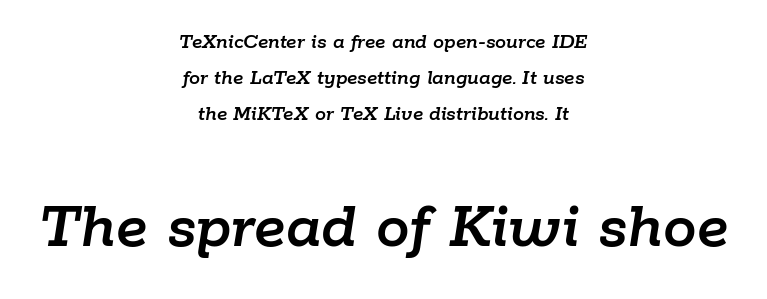
Horizontally, the lines are justified to the midpoint only. Default kerning and tracking; the words read as compact shapes. Italic? Definitely — the glyphs are oblique. Do the characters align in a grid? No, the font is proportional. This layout puts the modest block above and the oversized block below. The area under the type is left untouched.
